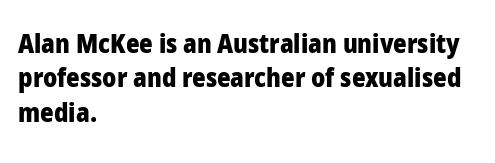
Q: Is the text bold? A: Yes.
Q: Is the text italic (slanted)? A: No, it is upright.
Q: Is the text underlined? A: No.
Q: How is the paragraph aligned? A: Left-aligned.
Q: Is the spacing between letters normal or unusually wide? A: Normal.
Q: Is the spacing between lines tight, normal or loose? A: Normal.
